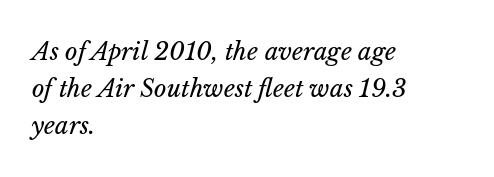
The image shows 24 px text type, italic (leaning right); set left-aligned, normal line spacing (1.55x), normal letter spacing, not underlined.
